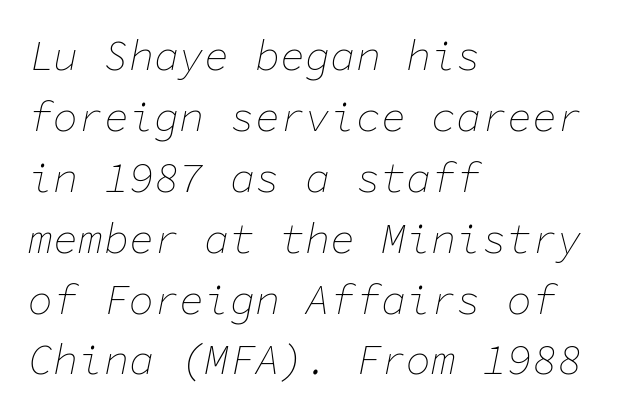
Slanted lettering throughout. Vertical spacing — default. Just letters on the line, the space beneath them empty. The passage is arranged the way most books set body copy — flush left. This sample uses plain, unmodified letter spacing. Is this a heavy cut? Hardly; it is regular or lighter.
